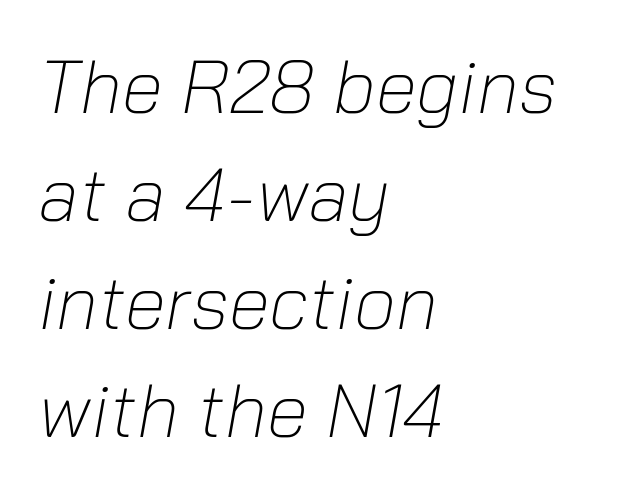
{"italic": "yes", "lean": "right", "slant_degrees": 10, "bold": "no", "weight": "light", "width": "normal", "stroke_contrast": "low", "x_height": "medium", "monospaced": "no", "underline": "no", "align": "left", "line_spacing": "normal", "line_spacing_ratio": 1.44, "letter_spacing": "normal", "letter_spacing_em": 0.0, "glyph_px": 75}
